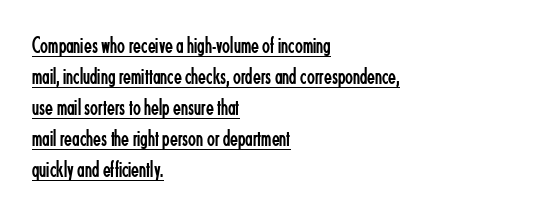
Q: Is the text bold? A: No.
Q: Is the text italic (slanted)? A: No, it is upright.
Q: Is the text underlined? A: Yes.
Q: How is the paragraph aligned? A: Left-aligned.
Q: Is the spacing between letters normal or unusually wide? A: Normal.
Q: Is the spacing between lines tight, normal or loose? A: Normal.
